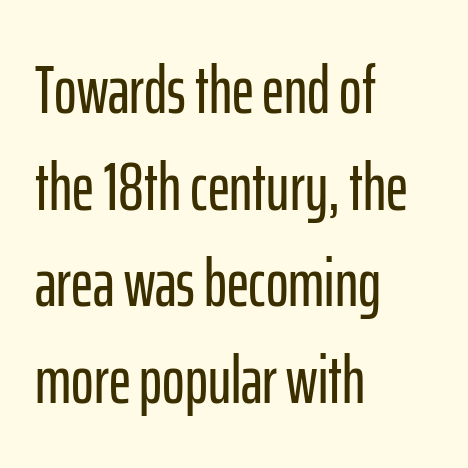
{"serif": "no", "italic": "no", "width": "condensed", "stroke_contrast": "low", "x_height": "medium", "monospaced": "no", "underline": "no", "align": "left", "line_spacing": "normal", "line_spacing_ratio": 1.42, "letter_spacing": "normal", "letter_spacing_em": 0.0, "glyph_px": 68}
